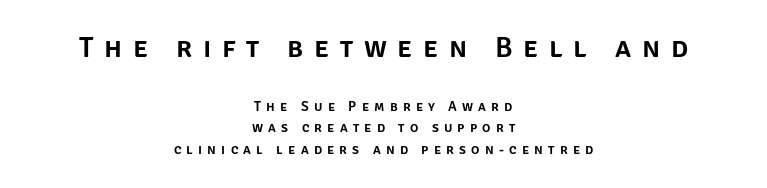
{"serif": "no", "italic": "no", "width": "normal", "stroke_contrast": "low", "x_height": "large", "monospaced": "no", "underline": "no", "align": "center", "line_spacing": "normal", "line_spacing_ratio": 1.54, "letter_spacing": "wide", "letter_spacing_em": 0.37, "larger_block": "first", "size_ratio": 2.07, "glyph_px": 29}
